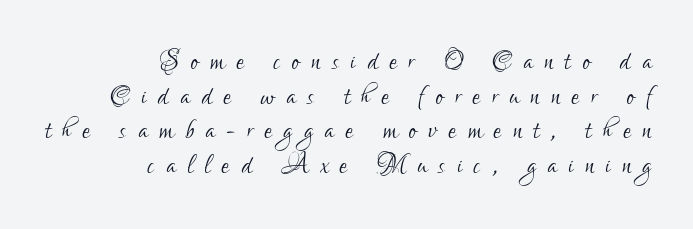
{"serif": "no", "bold": "no", "weight": "light", "width": "condensed", "stroke_contrast": "low", "x_height": "small", "monospaced": "no", "underline": "no", "align": "right", "line_spacing": "tight", "line_spacing_ratio": 0.99, "letter_spacing": "wide", "letter_spacing_em": 0.33, "glyph_px": 35}
